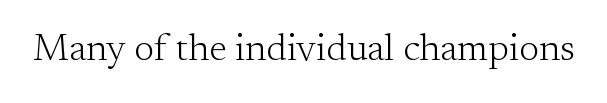
You could not count columns in this text — the font is proportionally spaced. Serif or sans? Serif — the stroke terminals have little feet. Does extra space separate the letters? No, they use regular spacing. Nope, not italic — everything's standing straight.
